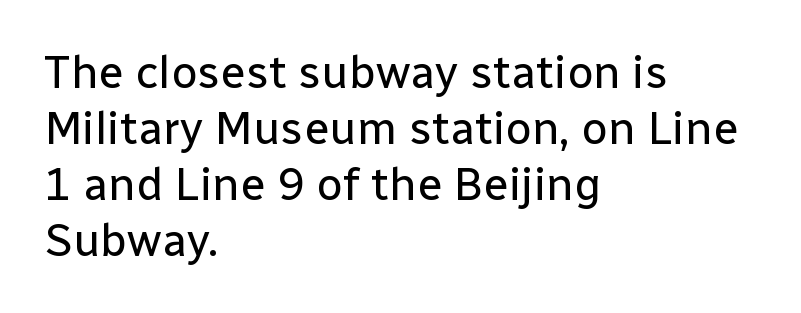
Q: Is the text bold? A: No.
Q: Is the text italic (slanted)? A: No, it is upright.
Q: Is the typeface a serif or a sans-serif typeface? A: Sans-serif.
Q: Is the text underlined? A: No.
Q: How is the paragraph aligned? A: Left-aligned.
Q: Is the spacing between letters normal or unusually wide? A: Normal.
Q: Width (condensed, normal, or wide)? A: Normal.
Q: Stroke contrast? A: Low.
Q: x-height? A: Medium.
Q: Monospaced? A: No.
